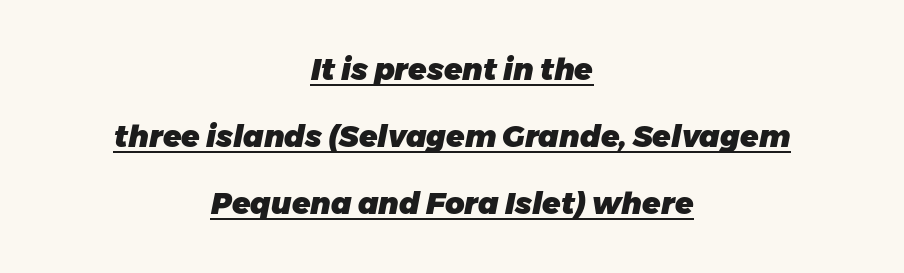
{"italic": "yes", "lean": "right", "slant_degrees": 11, "bold": "yes", "weight": "heavy", "width": "normal", "stroke_contrast": "low", "x_height": "medium", "monospaced": "no", "underline": "yes", "align": "center", "line_spacing": "loose", "line_spacing_ratio": 2.24, "letter_spacing": "normal", "letter_spacing_em": 0.0, "glyph_px": 30}
